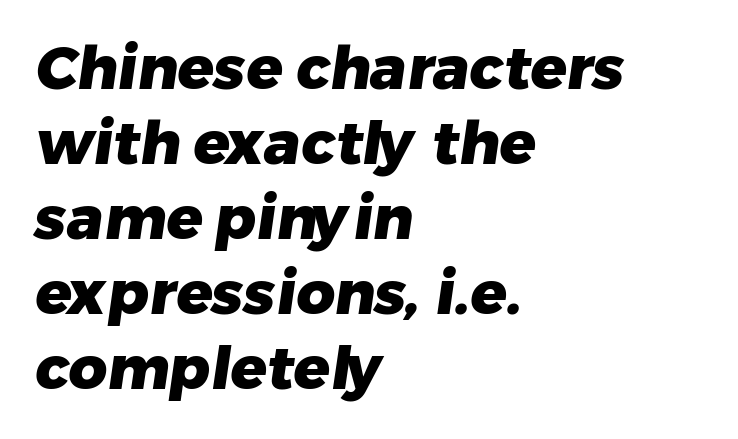
The sample has been set heavy, in full bold. Is this a fixed-width face? No — the glyphs have proportional, varying widths. A clean baseline with only descenders dipping below it. Observe the absence of serifs on each vertical stroke in this sample. Visually the block forms a straight wall on the left and a jagged coastline on the right. Look at the tracking — it's just the regular setting, nothing added.
